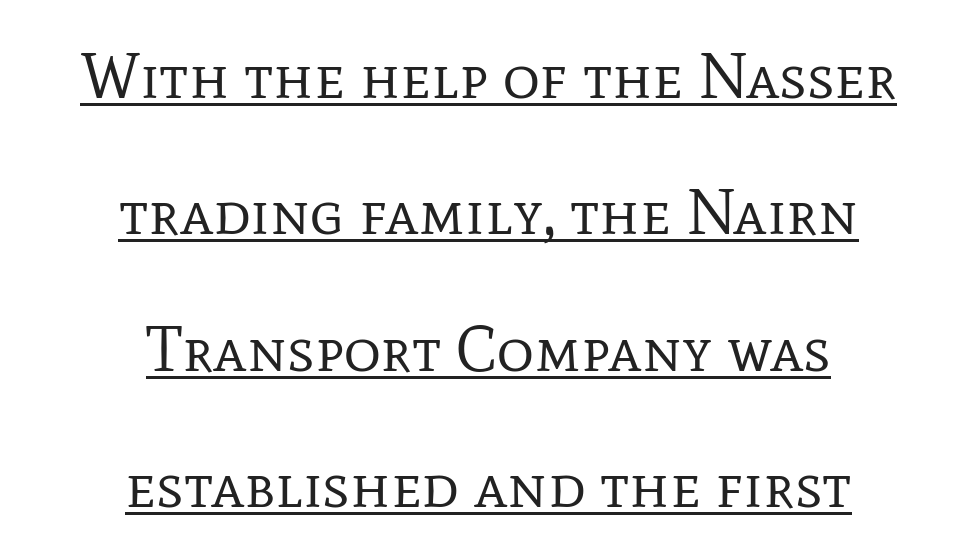
Q: Is the text bold? A: No.
Q: Is the text italic (slanted)? A: No, it is upright.
Q: Is the typeface a serif or a sans-serif typeface? A: Serif.
Q: Is the text underlined? A: Yes.
Q: How is the paragraph aligned? A: Centered.
Q: Is the spacing between letters normal or unusually wide? A: Normal.
Q: Is the spacing between lines tight, normal or loose? A: Loose.
Q: Width (condensed, normal, or wide)? A: Normal.
Q: Stroke contrast? A: Low.
Q: x-height? A: Medium.
Q: Monospaced? A: No.
